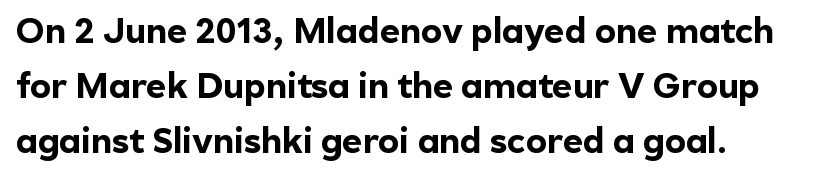
Q: Is the text bold? A: Yes.
Q: Is the text italic (slanted)? A: No, it is upright.
Q: Is the typeface a serif or a sans-serif typeface? A: Sans-serif.
Q: Is the text underlined? A: No.
Q: How is the paragraph aligned? A: Left-aligned.
Q: Is the spacing between letters normal or unusually wide? A: Normal.
Q: Is the spacing between lines tight, normal or loose? A: Normal.
Q: Width (condensed, normal, or wide)? A: Normal.
Q: x-height? A: Medium.
Q: Monospaced? A: No.
